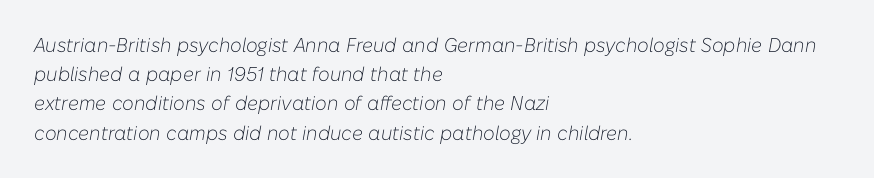
The image shows 20 px text type, italic (leaning right); set left-aligned, normal line spacing (1.46x), normal letter spacing, not underlined.
